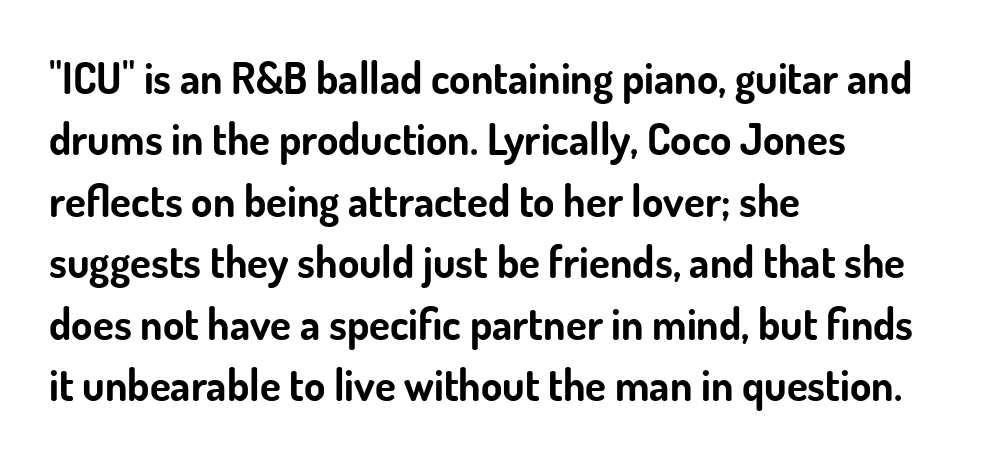
{"serif": "no", "italic": "no", "bold": "yes", "weight": "bold", "width": "normal", "stroke_contrast": "low", "x_height": "small", "monospaced": "no", "underline": "no", "align": "left", "line_spacing": "normal", "line_spacing_ratio": 1.43, "letter_spacing": "normal", "letter_spacing_em": 0.0, "glyph_px": 43}
